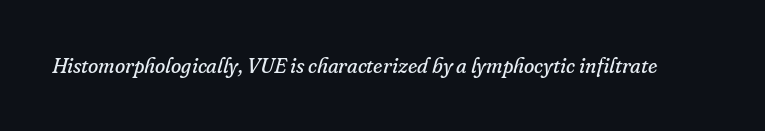
The image shows 21 px text type, italic (leaning right); set normal letter spacing, not underlined.
